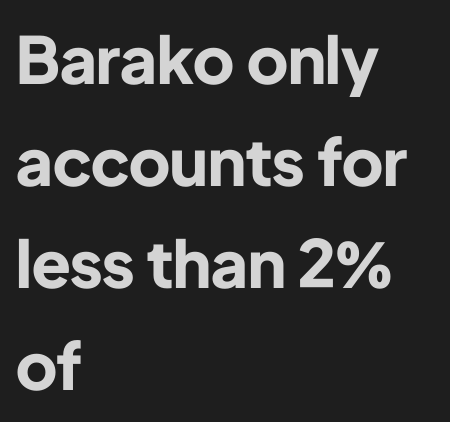
The strokes are fattened all the way to bold. Every row of glyphs begins at an identical x-position on the left. Ascenders rise straight up at ninety degrees. The characters display no serif detailing; their extremities are plain. Has an underline been added? It has not. The rows are spaced the way most documents space them.
